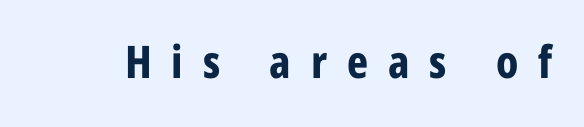
Q: Is the text bold? A: Yes.
Q: Is the text italic (slanted)? A: No, it is upright.
Q: Is the typeface a serif or a sans-serif typeface? A: Sans-serif.
Q: Is the text underlined? A: No.
Q: Is the spacing between letters normal or unusually wide? A: Unusually wide.
Q: Width (condensed, normal, or wide)? A: Condensed.
Q: Stroke contrast? A: Low.
Q: x-height? A: Large.
Q: Monospaced? A: No.
